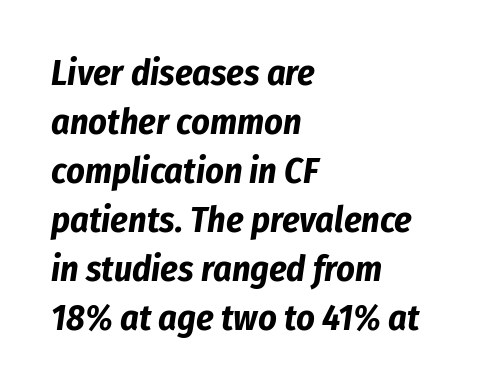
Character widths vary here, with narrow letters taking less room than wide ones. The passage shown is not underscored anywhere. Summary of weight: heavy, a full bold. The block of text has a typical density, with ordinary space between rows. The lines are quadded left. The glyphs look as if they've been sheared to an angle.
